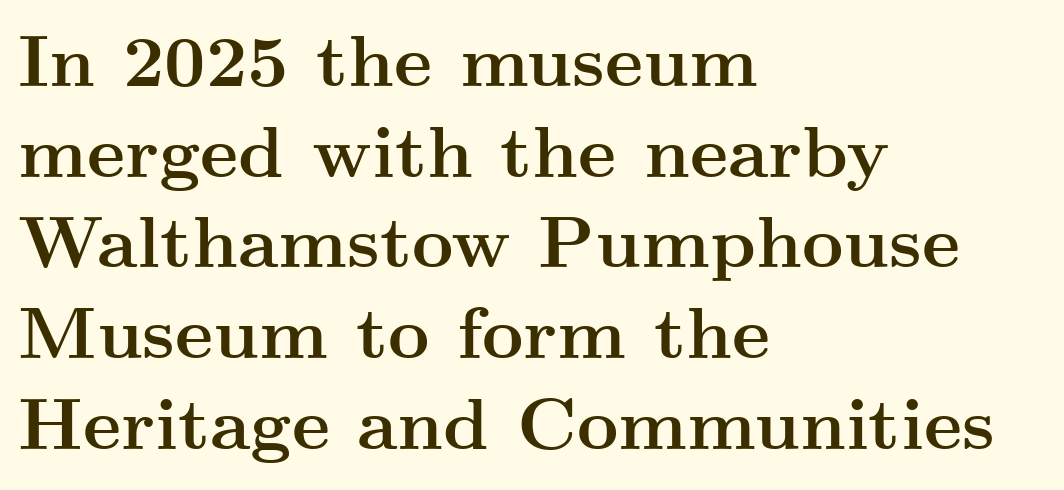
The image shows 72 px semibold, wide serif type, upright; set left-aligned, normal line spacing (1.26x), normal letter spacing, not underlined; medium stroke contrast and a small x-height.
